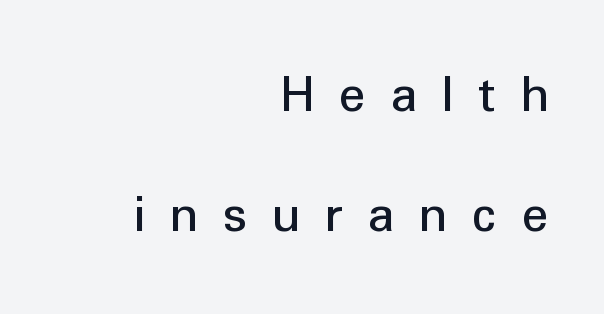
The image shows 56 px regular-weight sans-serif type, upright; set right-aligned, loose line spacing (2.14x), unusually wide letter spacing (+0.44 em), not underlined; low stroke contrast and a medium x-height.
